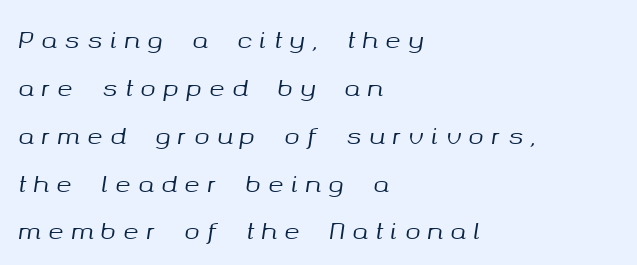
The image shows 23 px text type, italic (leaning right); set left-aligned, loose line spacing (2.08x), unusually wide letter spacing (+0.33 em), not underlined.
